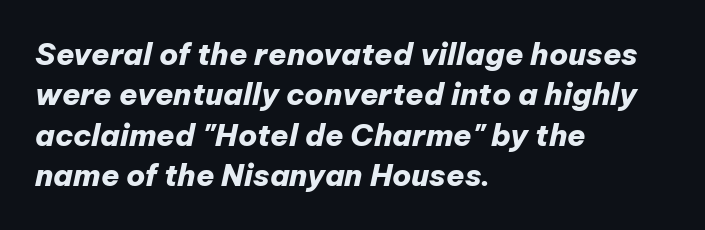
{"italic": "yes", "lean": "right", "slant_degrees": 12, "bold": "yes", "weight": "heavy", "width": "normal", "stroke_contrast": "low", "x_height": "medium", "monospaced": "no", "underline": "no", "align": "left", "line_spacing": "normal", "line_spacing_ratio": 1.35, "letter_spacing": "normal", "letter_spacing_em": 0.0, "glyph_px": 30}
